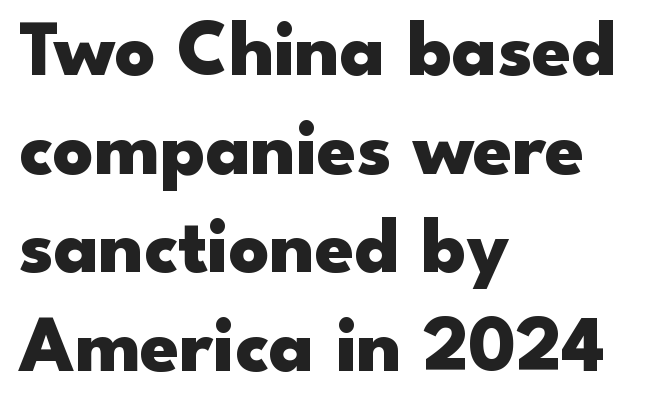
Q: Is the text bold? A: Yes.
Q: Is the text italic (slanted)? A: No, it is upright.
Q: Is the typeface a serif or a sans-serif typeface? A: Sans-serif.
Q: Is the text underlined? A: No.
Q: How is the paragraph aligned? A: Left-aligned.
Q: Is the spacing between letters normal or unusually wide? A: Normal.
Q: Is the spacing between lines tight, normal or loose? A: Normal.
Q: Width (condensed, normal, or wide)? A: Wide.
Q: Stroke contrast? A: Low.
Q: x-height? A: Small.
Q: Monospaced? A: No.
